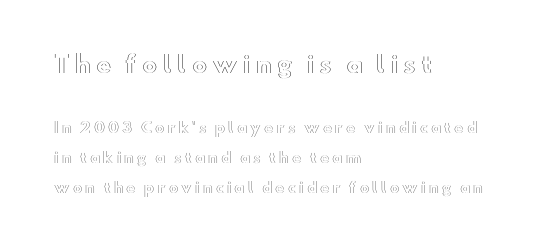
Italic? Not at all — the glyphs are vertical. Short note: letters widely spaced. Compared with typical paragraphs, the rows here are farther apart. Short and long lines alike share a common starting point at left. The letters in the upper block stand taller than those in the block below.
